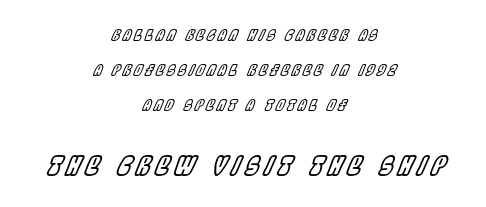
If you folded the block vertically in half, each line would mirror itself in length. Character size in the trailing block exceeds that of the leading block. Compared with ordinary roman type, these characters are visibly tilted. Beneath every word, the page is bare.
